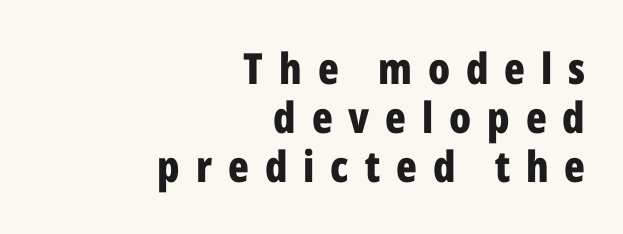
{"serif": "no", "italic": "no", "bold": "yes", "weight": "bold", "width": "condensed", "stroke_contrast": "low", "x_height": "medium", "monospaced": "no", "underline": "no", "align": "right", "line_spacing": "tight", "line_spacing_ratio": 1.14, "letter_spacing": "wide", "letter_spacing_em": 0.37, "glyph_px": 43}
